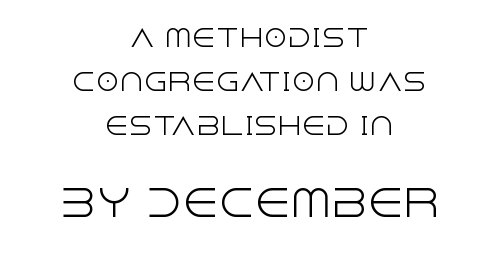
{"serif": "no", "italic": "no", "bold": "no", "weight": "light", "width": "normal", "x_height": "large", "monospaced": "no", "underline": "no", "align": "center", "line_spacing_ratio": 1.84, "letter_spacing": "normal", "letter_spacing_em": 0.0, "larger_block": "second", "size_ratio": 1.5, "glyph_px": 36}
